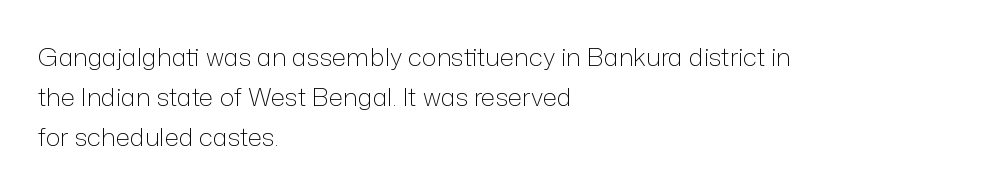
The area under the type is left untouched. A typesetter would mark this as roman, not italic. What's the leading like? Ordinary, nothing unusual. A typesetter would call this zero additional tracking. Which margin do the lines hug? The left one — the right edge is uneven. The cut favours lightness, reaching ordinary text weight at its darkest.
